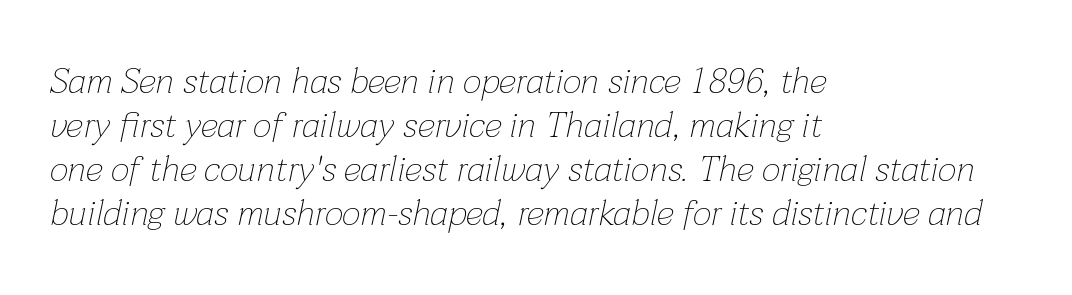
Q: Is the text bold? A: No.
Q: Is the text italic (slanted)? A: Yes, it leans right by about 12 degrees.
Q: Is the text underlined? A: No.
Q: How is the paragraph aligned? A: Left-aligned.
Q: Is the spacing between letters normal or unusually wide? A: Normal.
Q: Width (condensed, normal, or wide)? A: Normal.
Q: Stroke contrast? A: Low.
Q: x-height? A: Medium.
Q: Monospaced? A: No.
